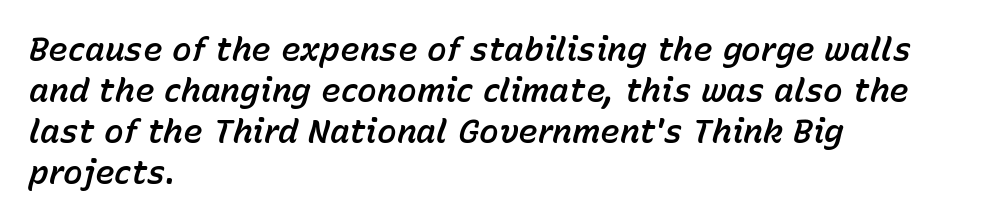
{"italic": "yes", "lean": "right", "slant_degrees": 15, "width": "normal", "stroke_contrast": "low", "x_height": "medium", "monospaced": "no", "underline": "no", "align": "left", "line_spacing_ratio": 1.24, "letter_spacing": "normal", "letter_spacing_em": 0.0, "glyph_px": 33}
